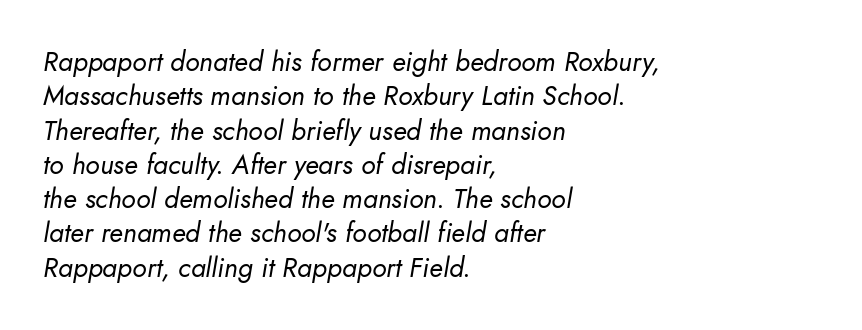
The image shows 27 px text type, italic (leaning right); set left-aligned, normal line spacing (1.27x), normal letter spacing, not underlined.
